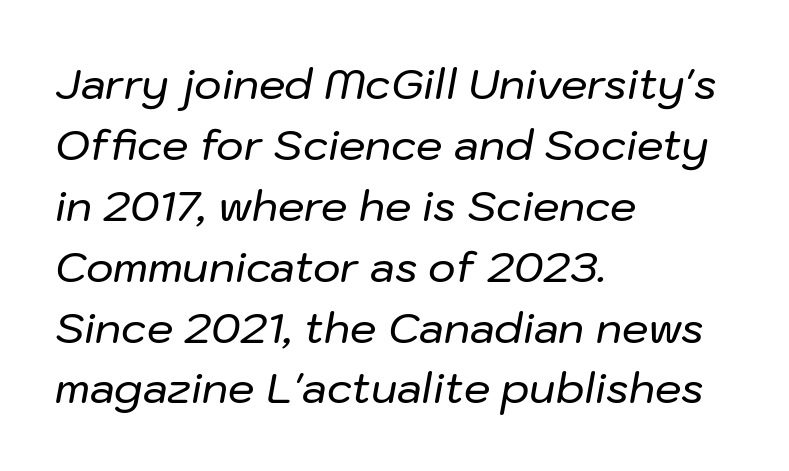
{"italic": "yes", "lean": "right", "slant_degrees": 10, "width": "normal", "stroke_contrast": "low", "x_height": "medium", "monospaced": "no", "underline": "no", "align": "left", "line_spacing": "normal", "line_spacing_ratio": 1.45, "letter_spacing": "normal", "letter_spacing_em": 0.0, "glyph_px": 42}
